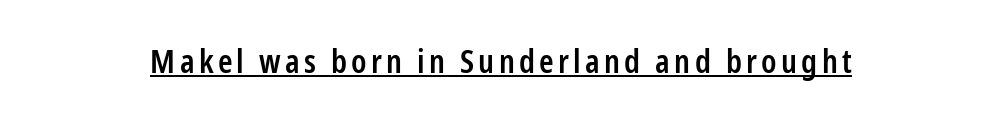
The image shows 33 px semibold, condensed sans-serif type, upright; set underlined; low stroke contrast and a medium x-height.
